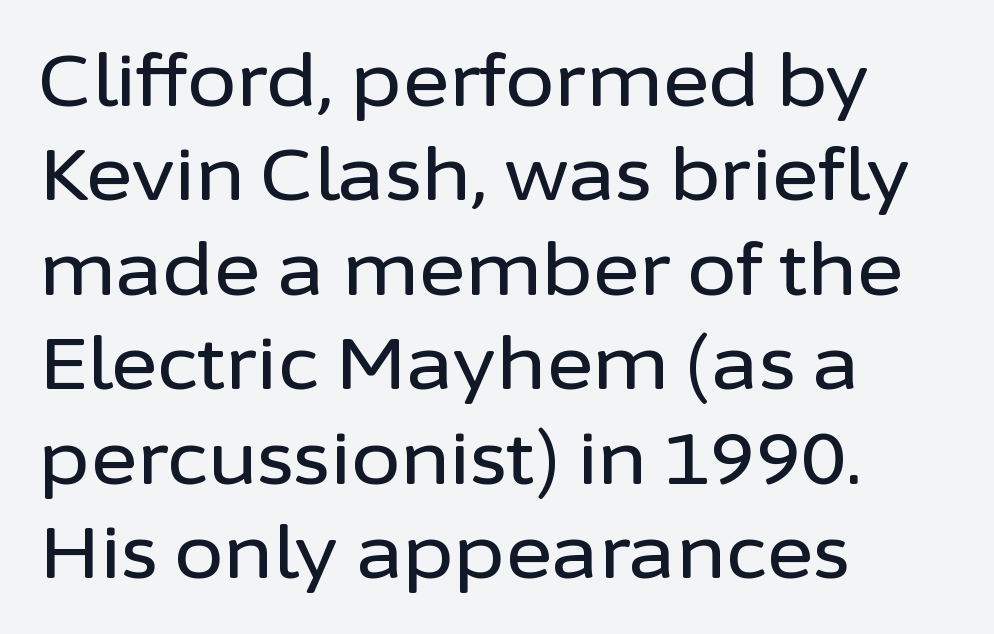
This sample has the flowing, uneven cadence of proportional lettering. Caption: standard tracking, unaltered. Left-aligned paragraph, ragged on the right. In terms of posture, this sample is upright. Reading down the column, the eye jumps a familiar distance to each next line. The glyphs are unaccompanied by any horizontal stroke below them.
